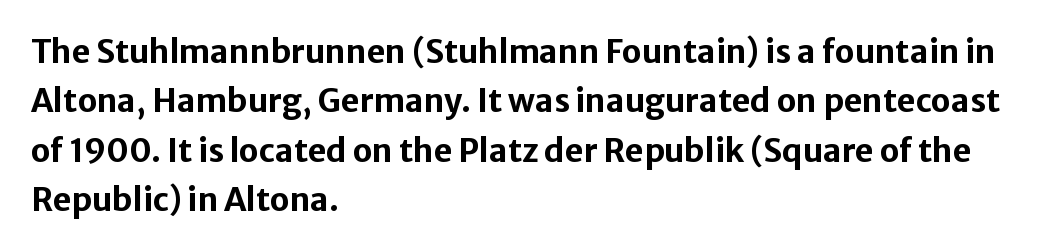
{"serif": "no", "italic": "no", "bold": "yes", "weight": "bold", "width": "normal", "stroke_contrast": "low", "x_height": "medium", "monospaced": "no", "underline": "no", "align": "left", "line_spacing": "normal", "line_spacing_ratio": 1.54, "letter_spacing": "normal", "letter_spacing_em": 0.0, "glyph_px": 32}
